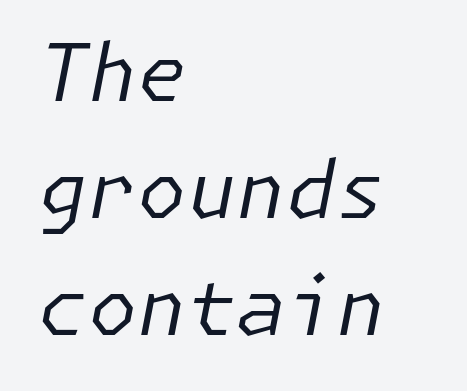
The gap between lines stays unmarked. Whoever set this chose a conventional vertical rhythm. Each stroke keeps to a modest, everyday thickness or less. The typography opts for an oblique posture over an upright one. One-word summary of the alignment: left.
